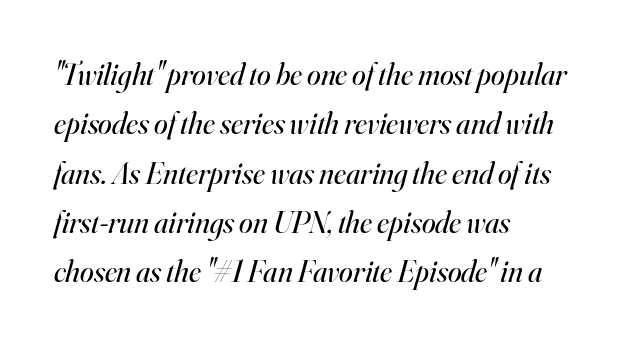
{"serif": "yes", "italic": "yes", "lean": "right", "slant_degrees": 16, "bold": "no", "weight": "regular", "width": "normal", "stroke_contrast": "high", "x_height": "small", "monospaced": "no", "underline": "no", "align": "left", "line_spacing": "normal", "line_spacing_ratio": 1.59, "letter_spacing": "normal", "letter_spacing_em": 0.0, "glyph_px": 31}
